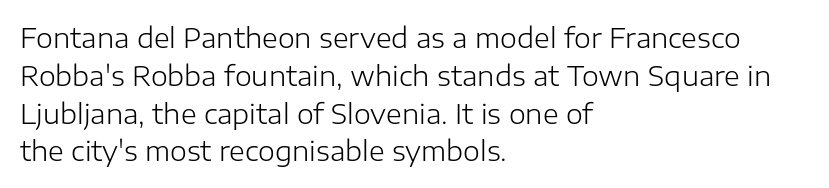
Q: Is the text bold? A: No.
Q: Is the text italic (slanted)? A: No, it is upright.
Q: Is the text underlined? A: No.
Q: How is the paragraph aligned? A: Left-aligned.
Q: Is the spacing between letters normal or unusually wide? A: Normal.
Q: Is the spacing between lines tight, normal or loose? A: Normal.
